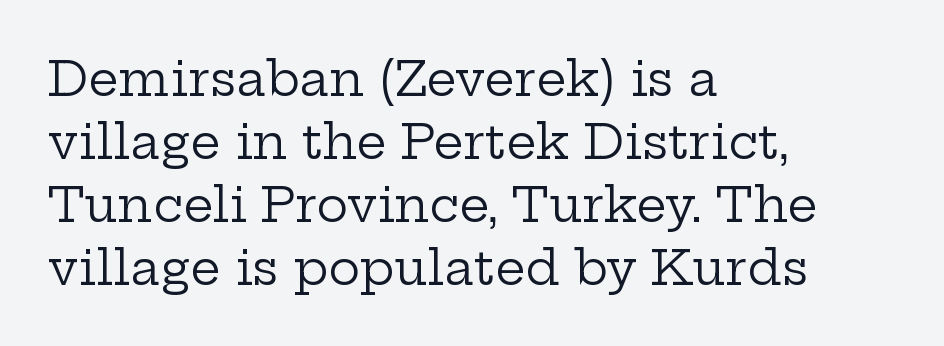
{"serif": "yes", "italic": "no", "bold": "no", "weight": "regular", "width": "wide", "stroke_contrast": "low", "x_height": "medium", "monospaced": "no", "underline": "no", "align": "left", "line_spacing": "normal", "line_spacing_ratio": 1.31, "letter_spacing": "normal", "letter_spacing_em": 0.0, "glyph_px": 48}
